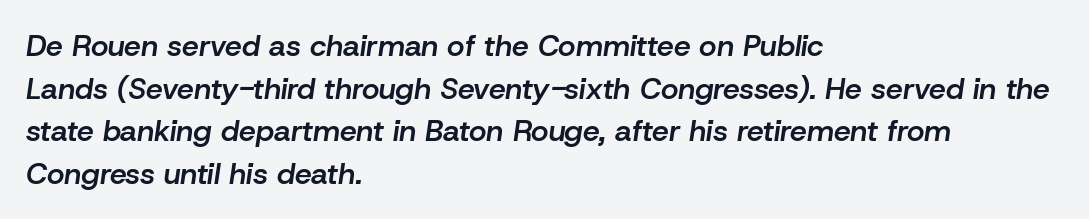
The axis of the letterforms is tilted away from vertical. A student would call this left alignment; a typographer would say flush left, rag right. Between one letter and the next there's only the usual sliver of space. Underlining? Definitely not there.
